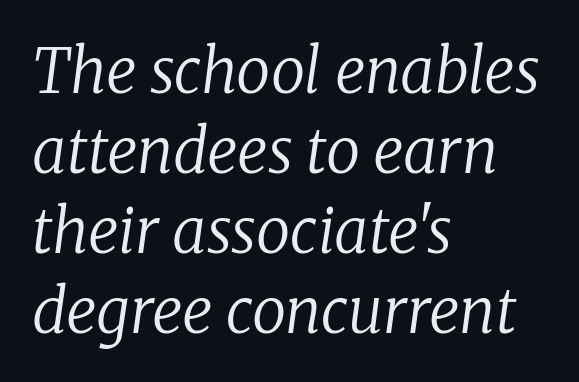
{"serif": "yes", "italic": "yes", "lean": "right", "slant_degrees": 8, "bold": "no", "weight": "regular", "width": "normal", "stroke_contrast": "low", "x_height": "medium", "monospaced": "no", "underline": "no", "align": "left", "line_spacing": "normal", "line_spacing_ratio": 1.31, "letter_spacing": "normal", "letter_spacing_em": 0.0, "glyph_px": 61}
